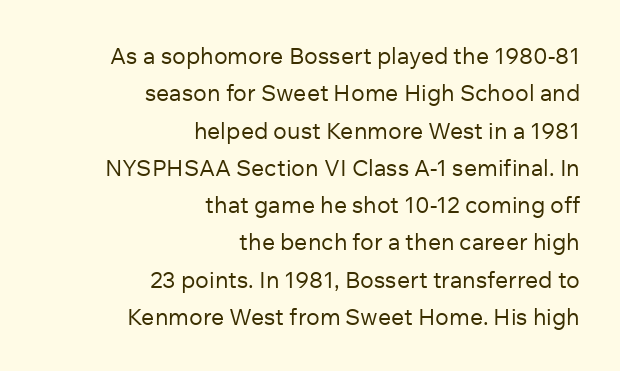
Q: Is the text bold? A: No.
Q: Is the text italic (slanted)? A: No, it is upright.
Q: Is the text underlined? A: No.
Q: How is the paragraph aligned? A: Right-aligned.
Q: Is the spacing between letters normal or unusually wide? A: Normal.
Q: Is the spacing between lines tight, normal or loose? A: Normal.
